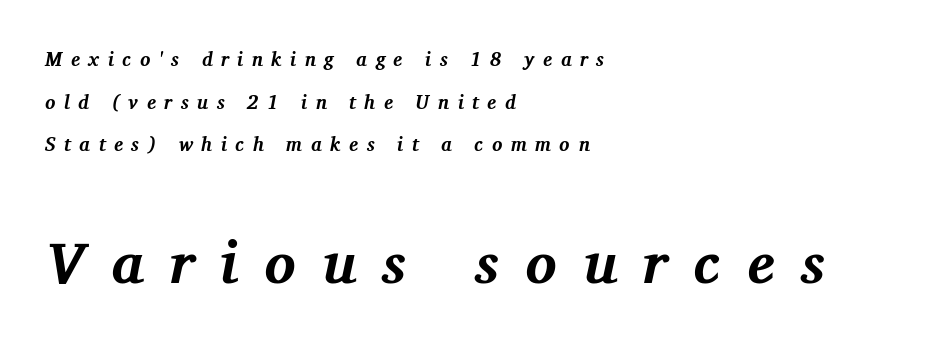
{"serif": "yes", "italic": "yes", "lean": "right", "slant_degrees": 11, "bold": "yes", "weight": "bold", "width": "normal", "stroke_contrast": "medium", "x_height": "medium", "monospaced": "no", "underline": "no", "align": "left", "line_spacing": "loose", "line_spacing_ratio": 2.25, "letter_spacing": "wide", "letter_spacing_em": 0.45, "larger_block": "second", "size_ratio": 3.05, "glyph_px": 58}
